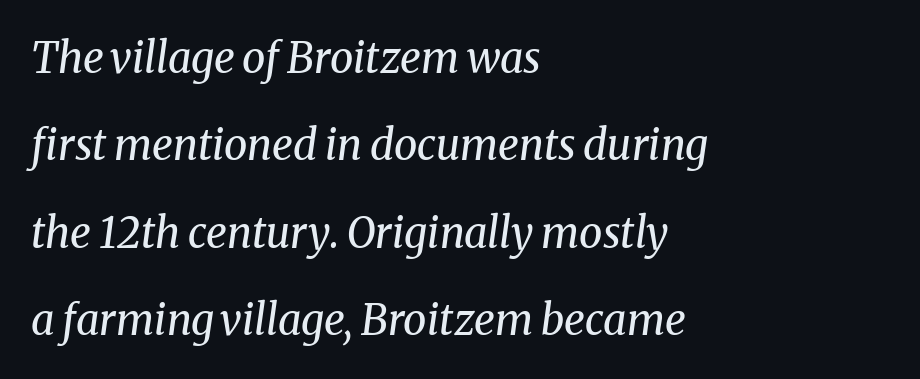
{"serif": "yes", "italic": "yes", "lean": "right", "slant_degrees": 8, "bold": "no", "weight": "regular", "width": "normal", "stroke_contrast": "medium", "x_height": "medium", "monospaced": "no", "underline": "no", "align": "left", "line_spacing": "loose", "line_spacing_ratio": 2.08, "letter_spacing": "normal", "letter_spacing_em": 0.0, "glyph_px": 42}
